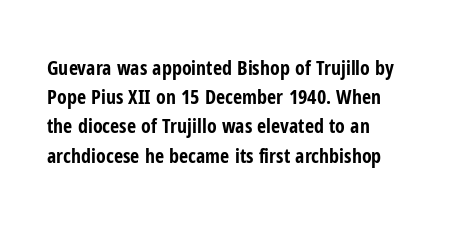
Q: Is the text bold? A: Yes.
Q: Is the text italic (slanted)? A: No, it is upright.
Q: Is the text underlined? A: No.
Q: Is the spacing between letters normal or unusually wide? A: Normal.
Q: Is the spacing between lines tight, normal or loose? A: Normal.
